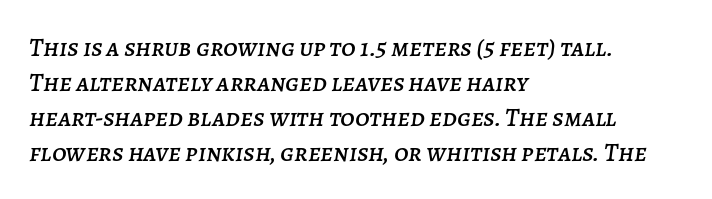
The space directly below the letters is spotless. The rendering applies a slant to the glyphs. Default kerning and tracking; the words read as compact shapes. Leftover space on each line is placed entirely after the last word. Normally led — the rows are evenly, conventionally spaced.
